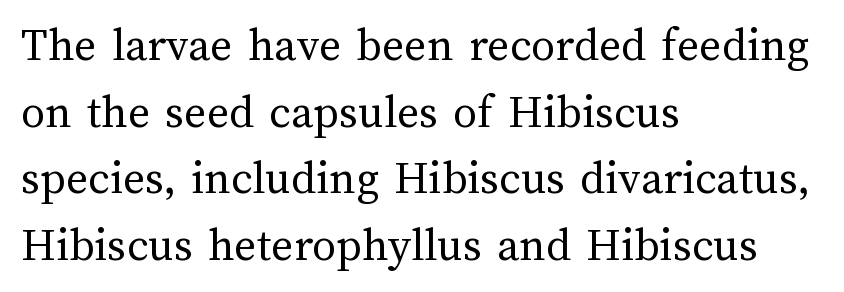
Q: Is the text bold? A: No.
Q: Is the text italic (slanted)? A: No, it is upright.
Q: Is the text underlined? A: No.
Q: How is the paragraph aligned? A: Left-aligned.
Q: Is the spacing between letters normal or unusually wide? A: Normal.
Q: Is the spacing between lines tight, normal or loose? A: Normal.
Q: Width (condensed, normal, or wide)? A: Normal.
Q: Stroke contrast? A: Medium.
Q: x-height? A: Medium.
Q: Monospaced? A: No.
